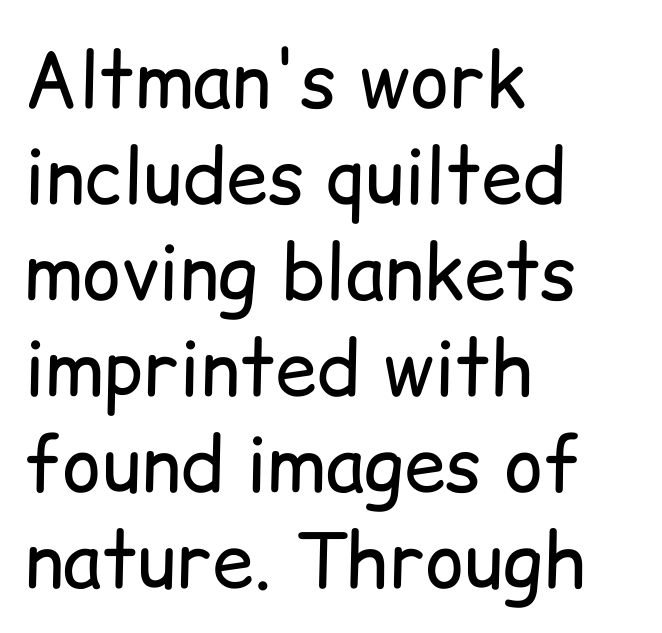
{"serif": "no", "italic": "no", "bold": "no", "weight": "regular", "width": "normal", "stroke_contrast": "low", "x_height": "medium", "monospaced": "no", "underline": "no", "align": "left", "line_spacing": "normal", "line_spacing_ratio": 1.28, "letter_spacing": "normal", "letter_spacing_em": 0.0, "glyph_px": 75}
